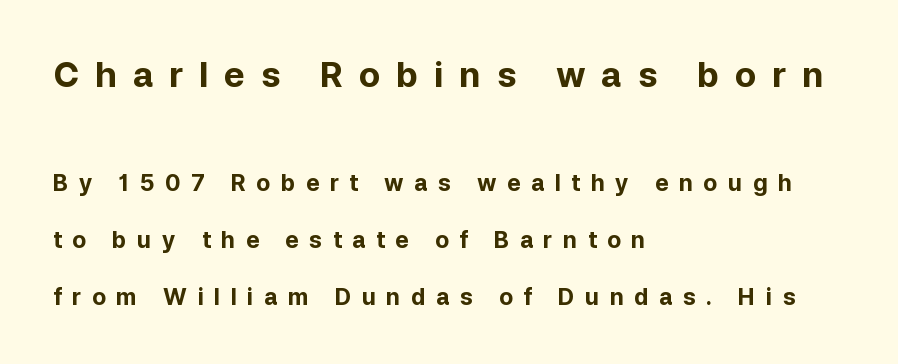
{"serif": "no", "italic": "no", "bold": "yes", "weight": "bold", "width": "normal", "stroke_contrast": "low", "x_height": "medium", "monospaced": "no", "underline": "no", "align": "left", "line_spacing": "loose", "line_spacing_ratio": 2.48, "letter_spacing": "wide", "letter_spacing_em": 0.45, "larger_block": "first", "size_ratio": 1.52, "glyph_px": 35}
